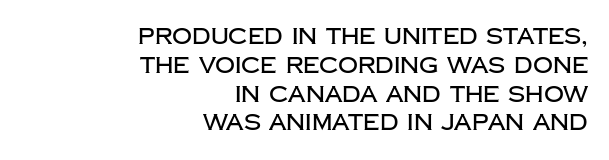
{"italic": "no", "underline": "no", "align": "right", "line_spacing": "normal", "line_spacing_ratio": 1.31, "letter_spacing": "normal", "letter_spacing_em": 0.0, "glyph_px": 22}
